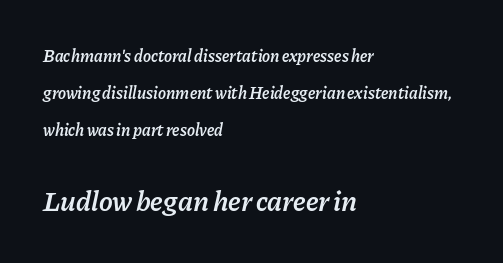
The image shows 29 px semibold type, italic (leaning right); set left-aligned, loose line spacing (2.19x), normal letter spacing, not underlined; the second (bottom) block is 1.71x larger; low stroke contrast and a medium x-height.
